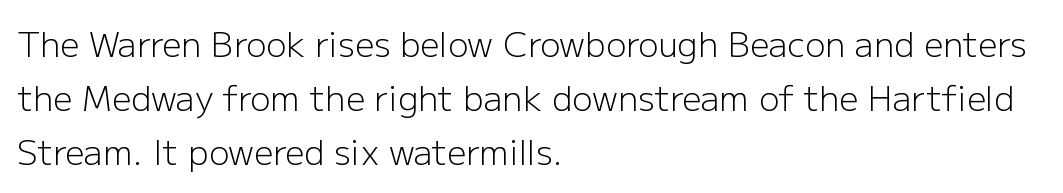
{"serif": "no", "italic": "no", "bold": "no", "weight": "light", "width": "normal", "stroke_contrast": "low", "x_height": "medium", "monospaced": "no", "underline": "no", "align": "left", "line_spacing": "normal", "line_spacing_ratio": 1.59, "letter_spacing": "normal", "letter_spacing_em": 0.0, "glyph_px": 34}
